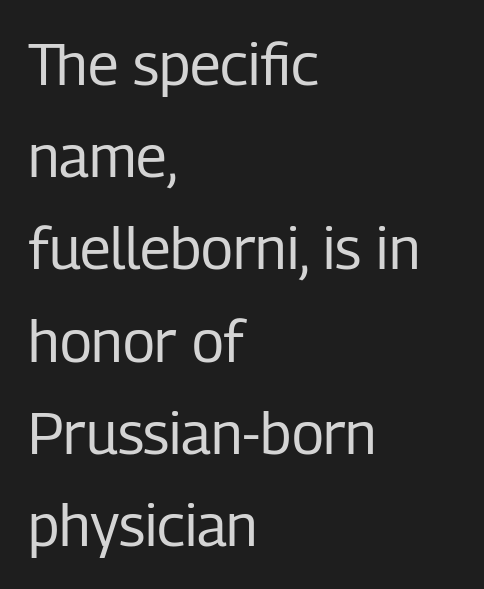
These glyphs show unthickened strokes, regular width or finer. Does the leading feel generous? No, just average. Each letter's strokes conclude bluntly, with no projecting serifs. Proportional: the letters do not fall into vertical columns.
